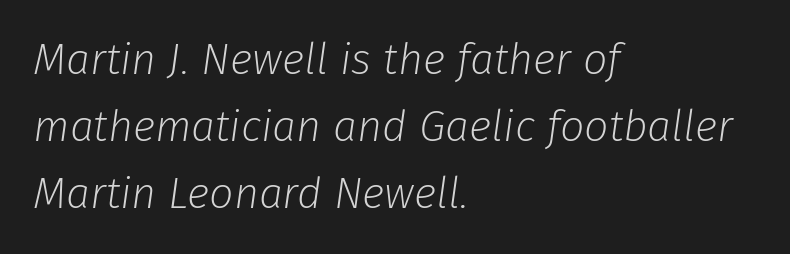
{"italic": "yes", "lean": "right", "slant_degrees": 8, "bold": "no", "weight": "light", "width": "normal", "stroke_contrast": "low", "x_height": "medium", "monospaced": "no", "underline": "no", "align": "left", "line_spacing": "normal", "line_spacing_ratio": 1.56, "letter_spacing": "normal", "letter_spacing_em": 0.0, "glyph_px": 43}
